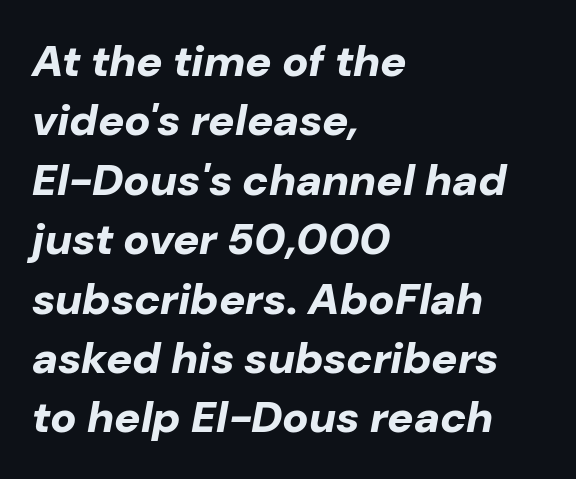
The compositor pushed each line to the left boundary. Slant detected: the letters are inclined. The rendering uses a moderate line-height, typical for paragraphs. Here the designer chose a conventional face with non-uniform glyph widths. Chunky letters — that's bold for sure. Observe the ordinary spacing: letters are neighbours, not strangers.
